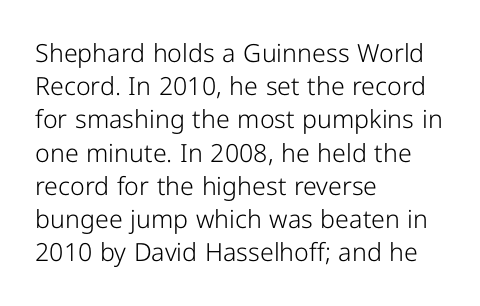
{"italic": "no", "bold": "no", "underline": "no", "align": "left", "line_spacing": "normal", "line_spacing_ratio": 1.33, "letter_spacing": "normal", "letter_spacing_em": 0.0, "glyph_px": 25}
